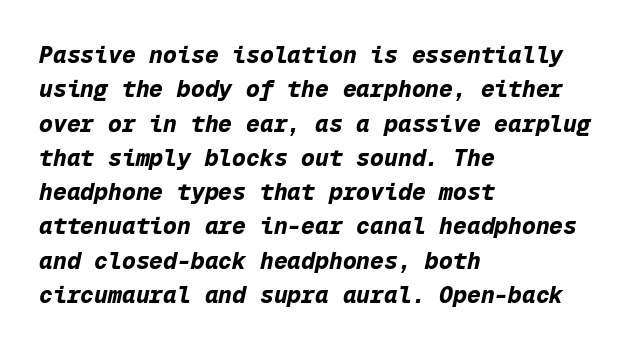
{"italic": "yes", "lean": "right", "slant_degrees": 12, "bold": "yes", "underline": "no", "align": "left", "line_spacing": "normal", "line_spacing_ratio": 1.49, "letter_spacing": "normal", "letter_spacing_em": 0.0, "glyph_px": 23}
